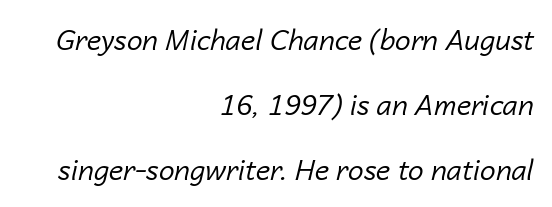
The lines in this sample share a right terminus and differ only in where they begin. Descenders are the only things crossing below the line. The letterforms sit shoulder to shoulder at normal distance. The font sits on the lighter half of the weight spectrum, regular included.
